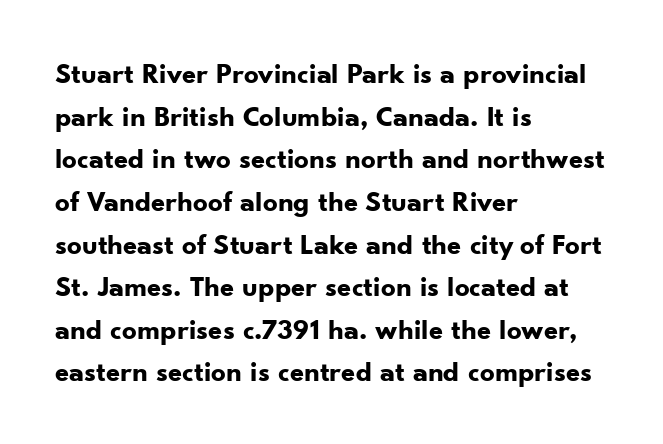
{"serif": "no", "italic": "no", "bold": "yes", "weight": "bold", "width": "normal", "stroke_contrast": "low", "x_height": "small", "monospaced": "no", "underline": "no", "align": "left", "line_spacing": "normal", "line_spacing_ratio": 1.47, "letter_spacing": "normal", "letter_spacing_em": 0.0, "glyph_px": 29}
